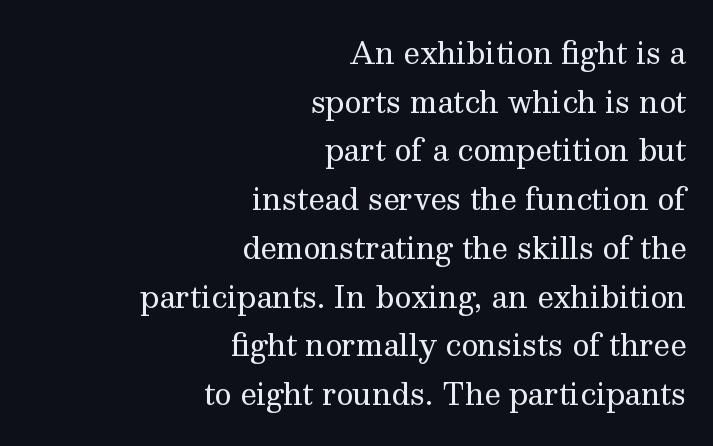
The image shows 29 px regular-weight serif type, upright; set right-aligned, normal line spacing (1.68x), normal letter spacing, not underlined; medium stroke contrast and a medium x-height.
